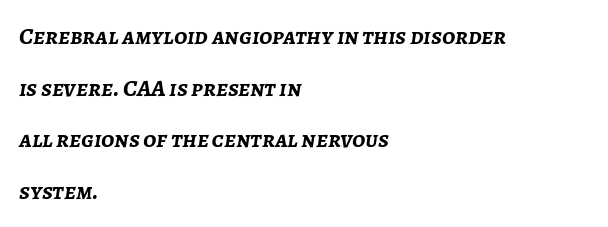
Q: Is the text bold? A: Yes.
Q: Is the text italic (slanted)? A: Yes, it leans right by about 7 degrees.
Q: Is the text underlined? A: No.
Q: How is the paragraph aligned? A: Left-aligned.
Q: Is the spacing between letters normal or unusually wide? A: Normal.
Q: Is the spacing between lines tight, normal or loose? A: Loose.
